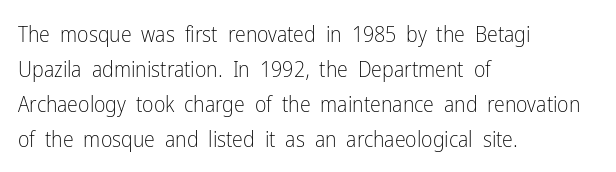
The image shows 22 px text type, upright; set left-aligned, normal line spacing (1.59x), normal letter spacing, not underlined.
